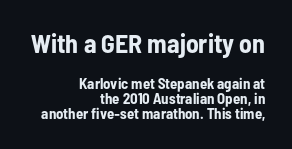
{"italic": "no", "bold": "yes", "underline": "no", "align": "right", "line_spacing": "tight", "line_spacing_ratio": 1.0, "letter_spacing": "normal", "letter_spacing_em": 0.0, "larger_block": "first", "size_ratio": 1.73, "glyph_px": 26}
